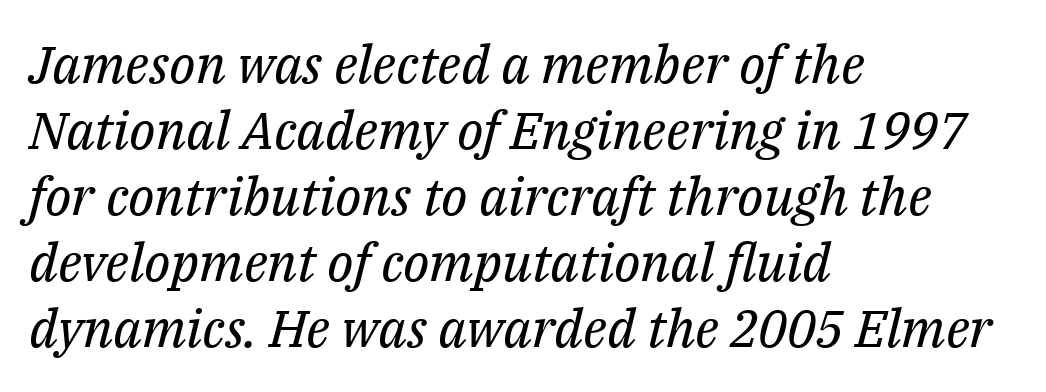
{"serif": "yes", "italic": "yes", "lean": "right", "slant_degrees": 14, "bold": "no", "weight": "regular", "width": "normal", "stroke_contrast": "medium", "x_height": "medium", "monospaced": "no", "underline": "no", "align": "left", "line_spacing": "normal", "line_spacing_ratio": 1.27, "letter_spacing": "normal", "letter_spacing_em": 0.0, "glyph_px": 52}
